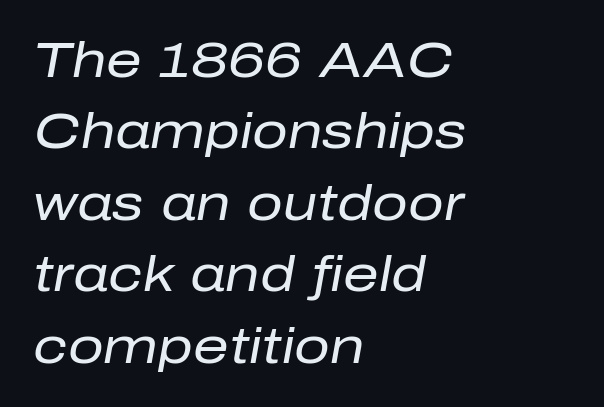
The image shows 50 px regular-weight type, italic (leaning right); set left-aligned, normal line spacing (1.43x), normal letter spacing, not underlined; low stroke contrast and a medium x-height.
